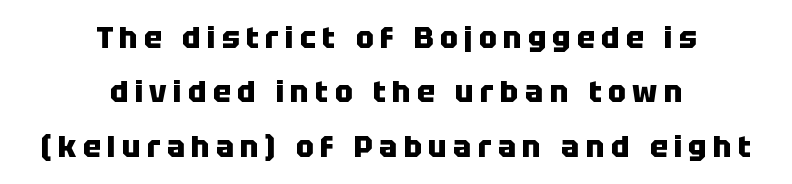
{"serif": "no", "italic": "no", "bold": "yes", "weight": "heavy", "width": "normal", "stroke_contrast": "low", "x_height": "large", "monospaced": "no", "underline": "no", "align": "center", "line_spacing_ratio": 1.81, "letter_spacing": "wide", "letter_spacing_em": 0.21, "glyph_px": 30}
